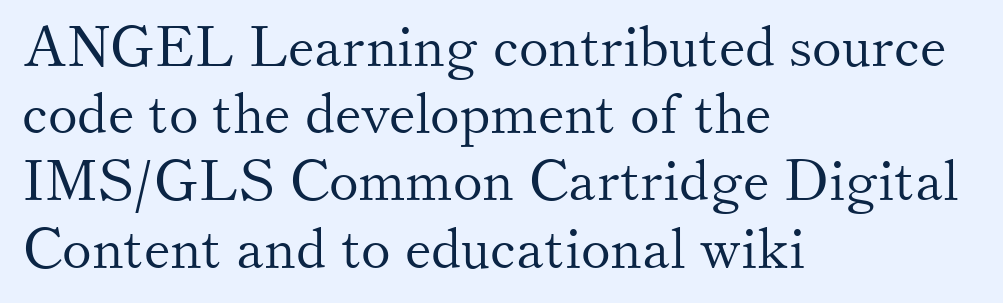
Q: Is the text bold? A: No.
Q: Is the text italic (slanted)? A: No, it is upright.
Q: Is the typeface a serif or a sans-serif typeface? A: Serif.
Q: Is the text underlined? A: No.
Q: How is the paragraph aligned? A: Left-aligned.
Q: Is the spacing between letters normal or unusually wide? A: Normal.
Q: Width (condensed, normal, or wide)? A: Normal.
Q: Stroke contrast? A: Medium.
Q: x-height? A: Small.
Q: Monospaced? A: No.
